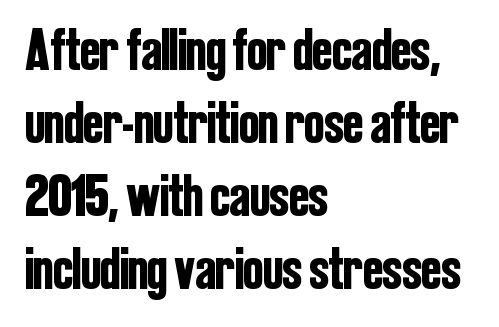
Examine the stroke ends and you'll find no serifs. Unlike italic type, these characters show no tilt at all. These lines keep a tight, regular rhythm from letter to letter. No word sits above an underline.
